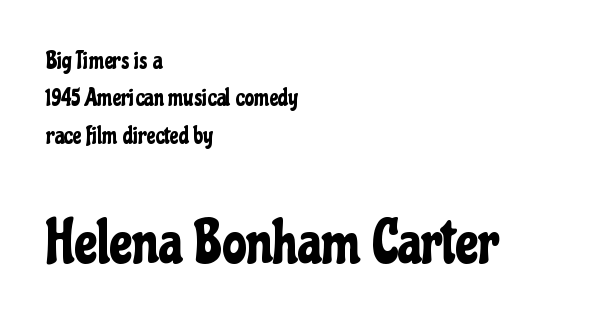
The image shows 61 px condensed sans-serif type, upright; set left-aligned, normal line spacing (1.56x), normal letter spacing, not underlined; the second (bottom) block is 2.54x larger; low stroke contrast and a medium x-height.
